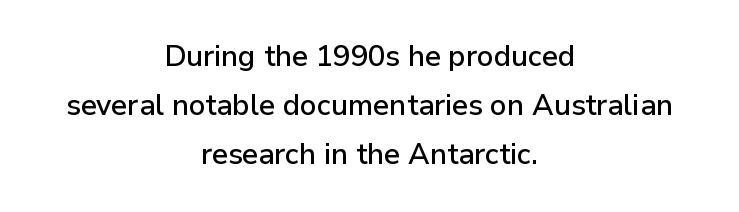
The image shows 29 px sans-serif type, upright; set centered, normal line spacing (1.69x), normal letter spacing, not underlined; low stroke contrast and a medium x-height.
